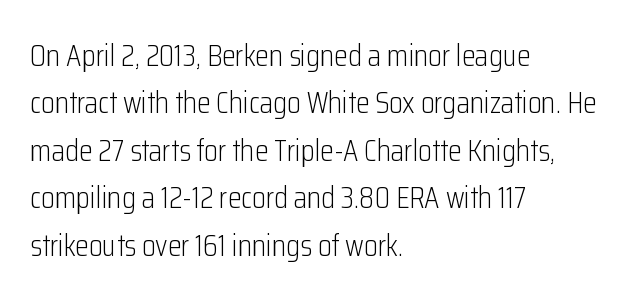
{"serif": "no", "italic": "no", "bold": "no", "weight": "light", "width": "condensed", "stroke_contrast": "low", "x_height": "medium", "monospaced": "no", "underline": "no", "align": "left", "line_spacing": "normal", "line_spacing_ratio": 1.53, "letter_spacing": "normal", "letter_spacing_em": 0.0, "glyph_px": 31}
